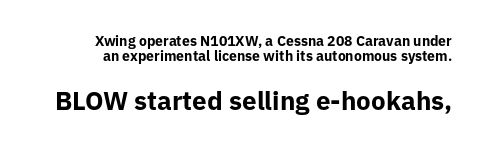
The lines in this sample share a right terminus and differ only in where they begin. The letters sit at their default tracking, neither squeezed nor spread. This layout puts the modest block above and the oversized block below. Quick note: interline space is minimal.
